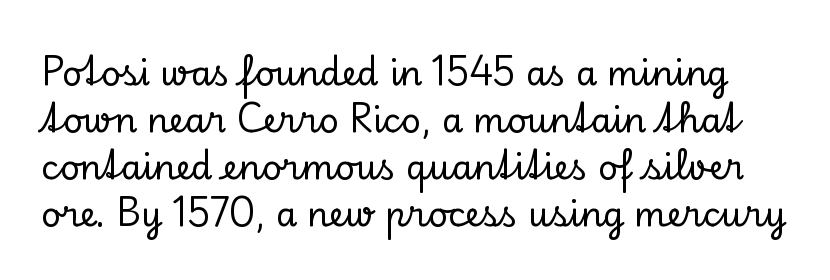
The image shows 34 px text type, upright; set normal line spacing (1.38x), normal letter spacing, not underlined; low stroke contrast and a small x-height.
